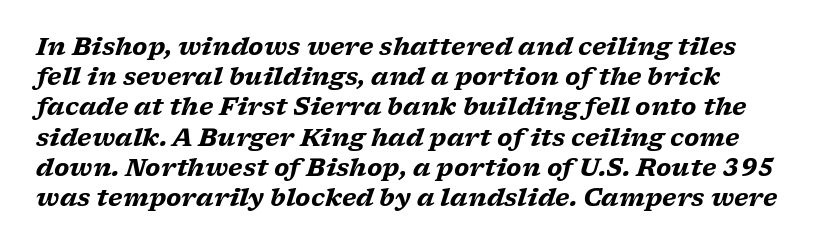
No extra tracking has been applied to these lines. The area under the type is left untouched. Weight check: bold — yes, fully. The letters are slanted; this is an italic face. Notice how descenders clear the ascenders below comfortably — that's standard leading.
